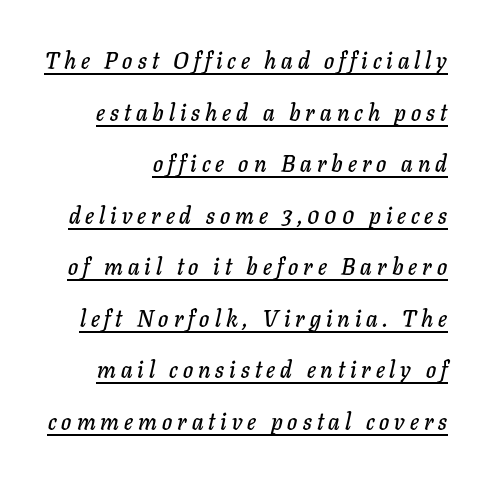
Q: Is the text italic (slanted)? A: Yes, it leans right by about 11 degrees.
Q: Is the text underlined? A: Yes.
Q: Is the spacing between letters normal or unusually wide? A: Unusually wide.
Q: Is the spacing between lines tight, normal or loose? A: Loose.
